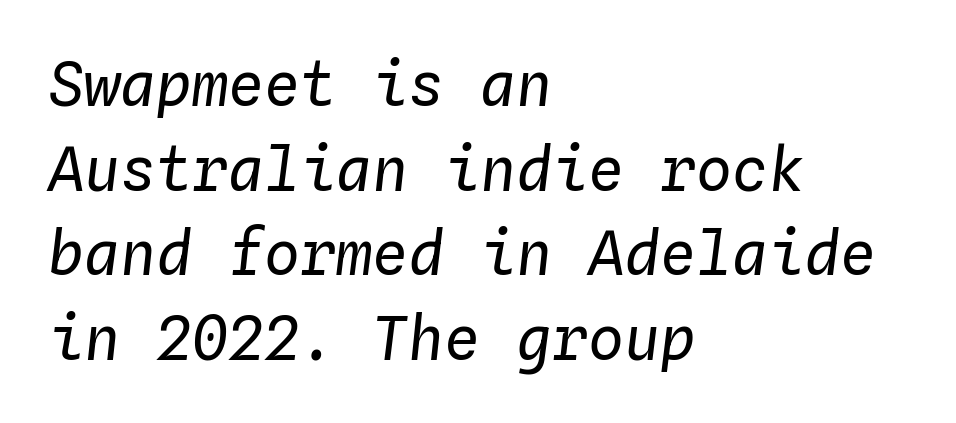
The image shows 60 px regular-weight type, italic (leaning right), monospaced; set left-aligned, normal line spacing (1.41x), normal letter spacing, not underlined; low stroke contrast and a medium x-height.
